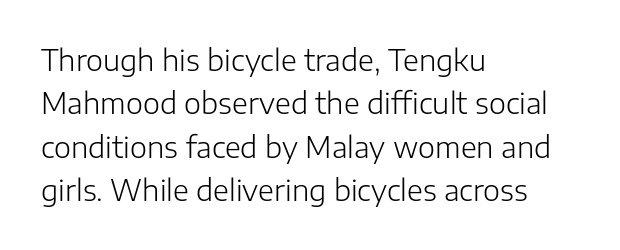
{"serif": "no", "italic": "no", "bold": "no", "weight": "light", "width": "normal", "stroke_contrast": "low", "x_height": "medium", "monospaced": "no", "underline": "no", "align": "left", "line_spacing": "normal", "line_spacing_ratio": 1.5, "letter_spacing": "normal", "letter_spacing_em": 0.0, "glyph_px": 29}
